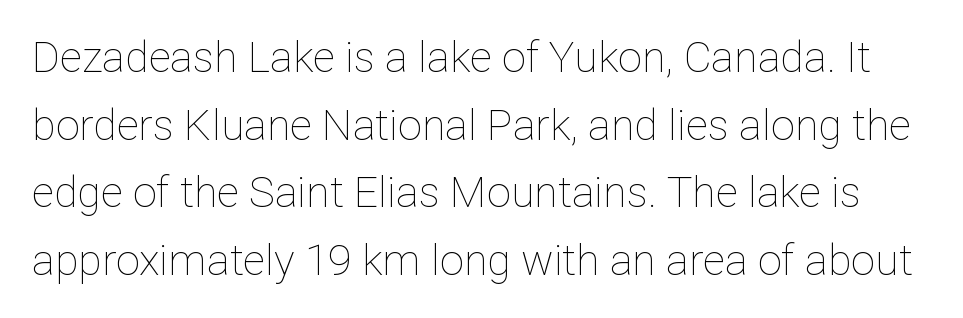
This sample uses plain, unmodified letter spacing. The face used here is proportionally spaced, like ordinary book or web type. Think standard paragraph weight, or any step lighter than that. Each row of text sits above clean, open space. Whoever set this chose a conventional vertical rhythm.
